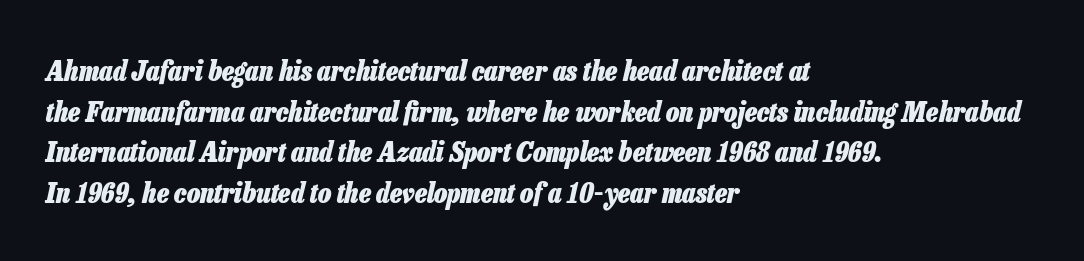
Q: Is the text bold? A: Yes.
Q: Is the text italic (slanted)? A: Yes, it leans right by about 13 degrees.
Q: Is the text underlined? A: No.
Q: How is the paragraph aligned? A: Left-aligned.
Q: Is the spacing between letters normal or unusually wide? A: Normal.
Q: Is the spacing between lines tight, normal or loose? A: Normal.
Q: Width (condensed, normal, or wide)? A: Condensed.
Q: Stroke contrast? A: Low.
Q: x-height? A: Medium.
Q: Monospaced? A: No.
